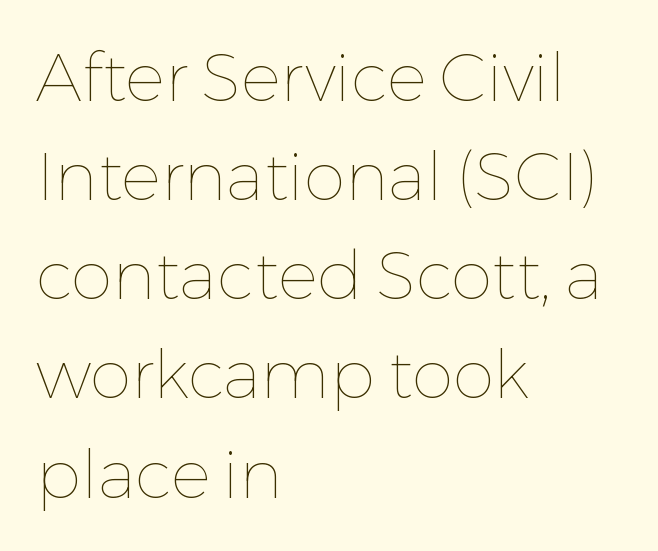
Do the characters align in a grid? No, the font is proportional. No extra tracking has been applied to these lines. This sample is left-justified, so line endings fall wherever the words run out. Weight class: somewhere from thin through regular. Compared with typical paragraphs, the rows here are spaced about the same. Just letters on the line, the space beneath them empty.
